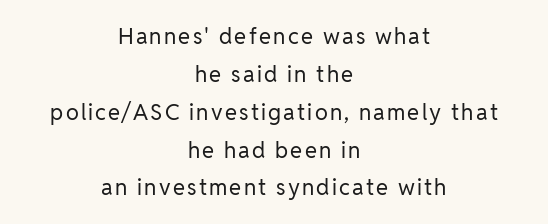
The image shows 22 px text type, upright; set centered, line spacing 1.72x, not underlined.
